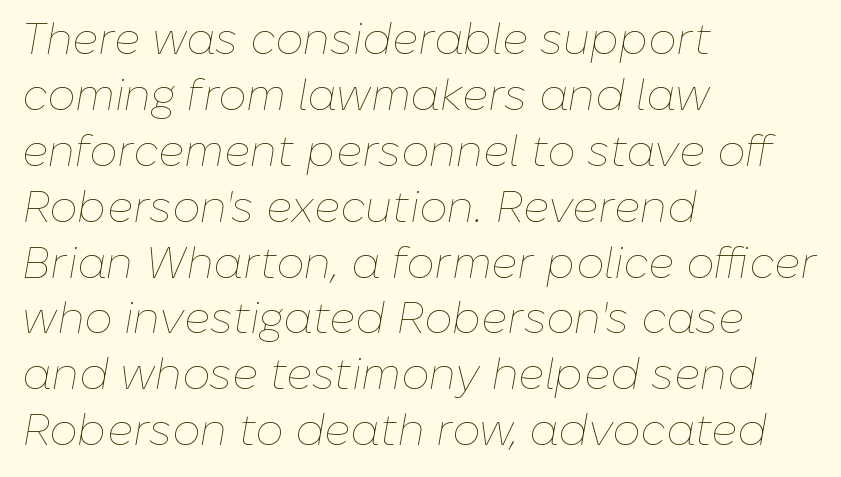
Q: Is the text bold? A: No.
Q: Is the text italic (slanted)? A: Yes, it leans right by about 10 degrees.
Q: Is the text underlined? A: No.
Q: How is the paragraph aligned? A: Left-aligned.
Q: Is the spacing between letters normal or unusually wide? A: Normal.
Q: Is the spacing between lines tight, normal or loose? A: Normal.
Q: Width (condensed, normal, or wide)? A: Normal.
Q: Stroke contrast? A: Low.
Q: x-height? A: Medium.
Q: Monospaced? A: No.
